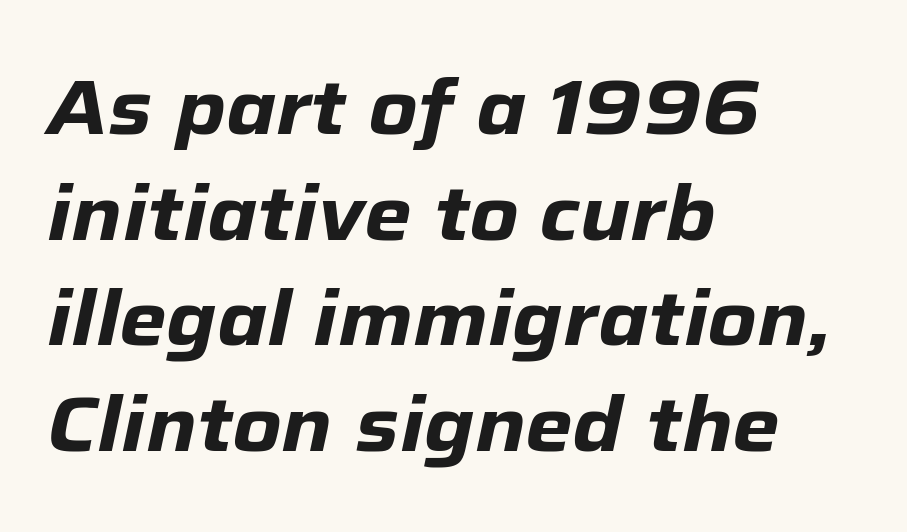
The image shows 76 px heavy type, italic (leaning right); set left-aligned, normal line spacing (1.39x), normal letter spacing, not underlined; low stroke contrast and a medium x-height.
